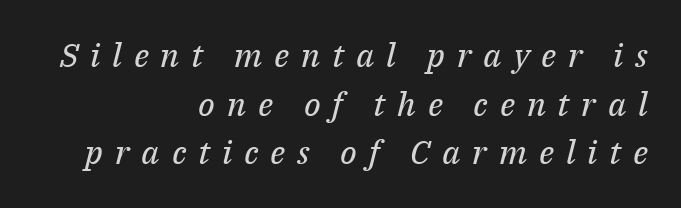
The line-height multiplier appears to be the usual default. Are there feet on the stems? There are — it's a serif. Line endings align vertically; line beginnings do not. Check the space under the baseline: it is left empty. A typesetter would call this heavily tracked-out type.
